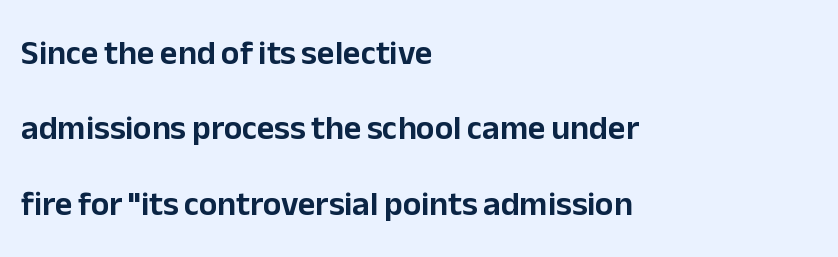
{"serif": "no", "italic": "no", "width": "normal", "stroke_contrast": "low", "x_height": "medium", "monospaced": "no", "underline": "no", "align": "left", "line_spacing": "loose", "line_spacing_ratio": 2.22, "letter_spacing": "normal", "letter_spacing_em": 0.0, "glyph_px": 34}
